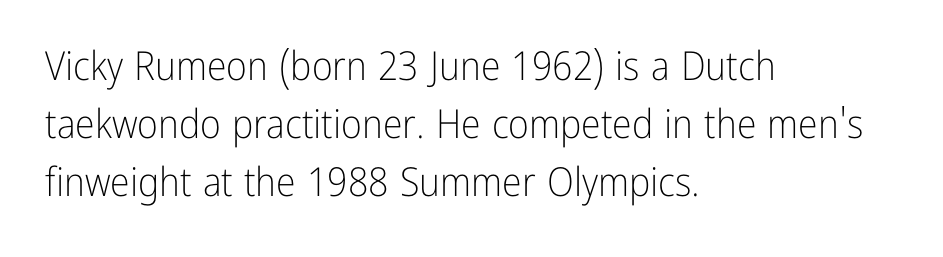
Observe the absence of serifs on each vertical stroke in this sample. A typesetter would mark this as roman, not italic. Underline: absent. The ragged edge is on the right, which tells us the setting is flush left.
